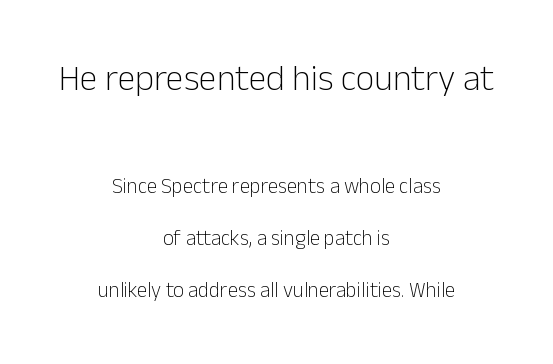
The image shows 36 px light sans-serif type, upright; set centered, loose line spacing (2.48x), normal letter spacing, not underlined; the first (top) block is 1.71x larger; low stroke contrast and a medium x-height.
